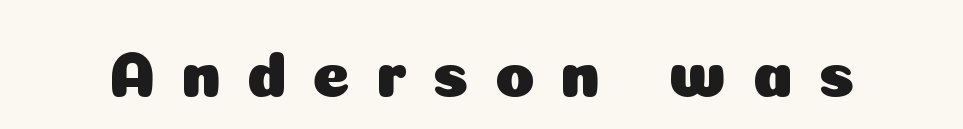
{"serif": "no", "italic": "no", "width": "normal", "stroke_contrast": "low", "x_height": "medium", "monospaced": "no", "underline": "no", "letter_spacing": "wide", "letter_spacing_em": 0.39, "glyph_px": 65}
